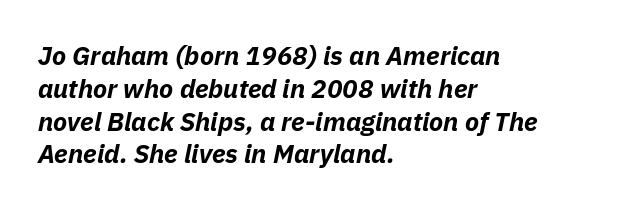
Horizontally, the lines are justified to the leading edge only. The words here are not underlined. The rows are spaced the way most documents space them. Glyph-to-glyph distance matches everyday printed text.
